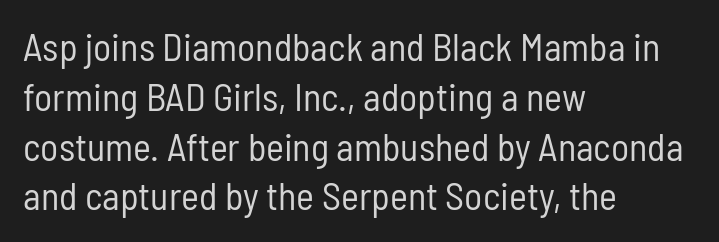
Q: Is the text bold? A: No.
Q: Is the text italic (slanted)? A: No, it is upright.
Q: Is the typeface a serif or a sans-serif typeface? A: Sans-serif.
Q: Is the text underlined? A: No.
Q: How is the paragraph aligned? A: Left-aligned.
Q: Is the spacing between letters normal or unusually wide? A: Normal.
Q: Is the spacing between lines tight, normal or loose? A: Normal.
Q: Width (condensed, normal, or wide)? A: Condensed.
Q: Stroke contrast? A: Low.
Q: x-height? A: Medium.
Q: Monospaced? A: No.
